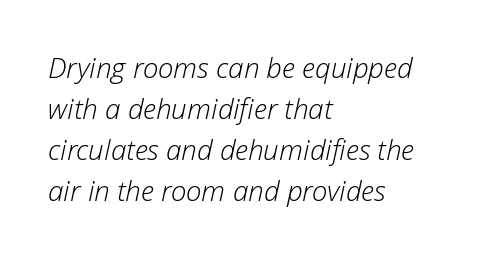
Q: Is the text bold? A: No.
Q: Is the text italic (slanted)? A: Yes, it leans right by about 12 degrees.
Q: Is the text underlined? A: No.
Q: How is the paragraph aligned? A: Left-aligned.
Q: Is the spacing between letters normal or unusually wide? A: Normal.
Q: Is the spacing between lines tight, normal or loose? A: Normal.
Q: Width (condensed, normal, or wide)? A: Normal.
Q: Stroke contrast? A: Low.
Q: x-height? A: Medium.
Q: Monospaced? A: No.
